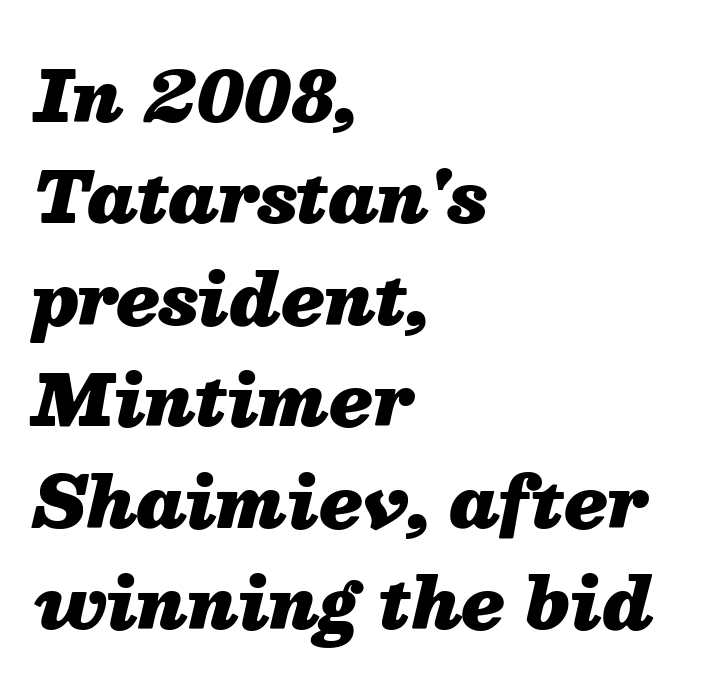
How are the letters spaced? Ordinarily, with no added tracking. A full-strength bold gives these letters their thick strokes. Proportional: the letters do not fall into vertical columns. A typesetter would mark this as italic.
